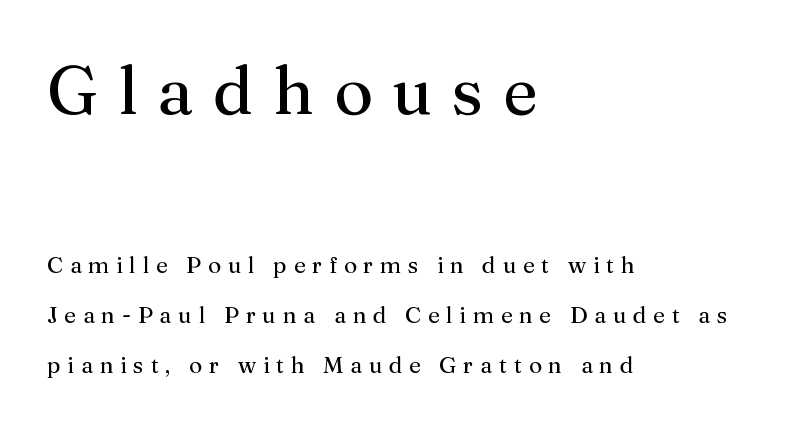
Q: Is the text bold? A: No.
Q: Is the text italic (slanted)? A: No, it is upright.
Q: Is the typeface a serif or a sans-serif typeface? A: Serif.
Q: Is the text underlined? A: No.
Q: How is the paragraph aligned? A: Left-aligned.
Q: Is the spacing between letters normal or unusually wide? A: Unusually wide.
Q: Is the spacing between lines tight, normal or loose? A: Loose.
Q: Which block of text is set in a larger size, the first (top) or the second (bottom)? A: The first (top) one.
Q: Width (condensed, normal, or wide)? A: Normal.
Q: Stroke contrast? A: Medium.
Q: x-height? A: Medium.
Q: Monospaced? A: No.
